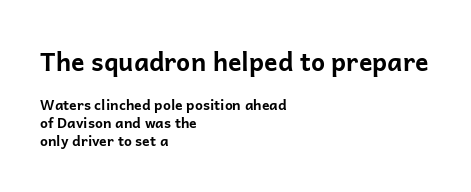
{"italic": "no", "bold": "yes", "underline": "no", "align": "left", "line_spacing": "normal", "line_spacing_ratio": 1.28, "letter_spacing": "normal", "letter_spacing_em": 0.0, "larger_block": "first", "size_ratio": 1.79, "glyph_px": 25}
